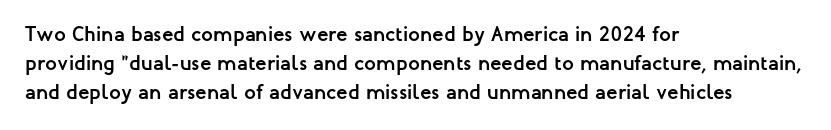
The image shows 21 px bold type, upright; set left-aligned, normal line spacing (1.38x), normal letter spacing, not underlined.
